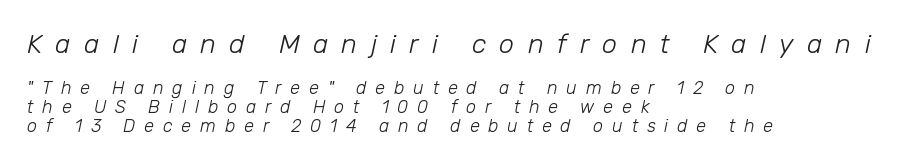
Short note: letters widely spaced. Alignment: flush left. The zone under the glyphs is completely vacant. Compared with ordinary roman type, these characters are visibly tilted. The letters in the upper block stand taller than those in the block below. Stem width sits at or under what a default text font uses.
